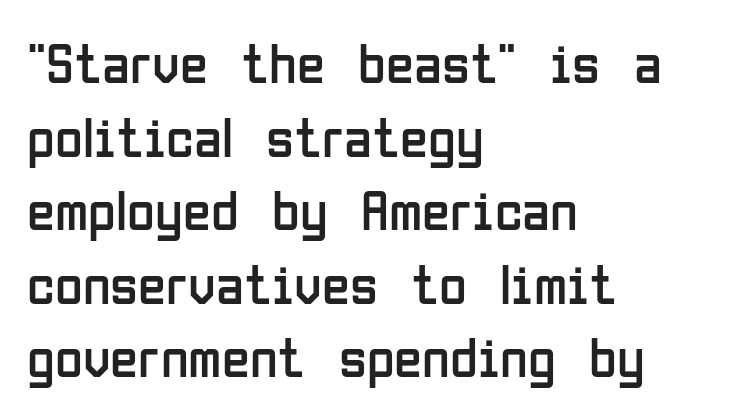
{"serif": "no", "italic": "no", "bold": "no", "weight": "regular", "width": "condensed", "stroke_contrast": "low", "x_height": "medium", "monospaced": "no", "underline": "no", "align": "left", "line_spacing": "normal", "line_spacing_ratio": 1.29, "letter_spacing": "normal", "letter_spacing_em": 0.0, "glyph_px": 57}
